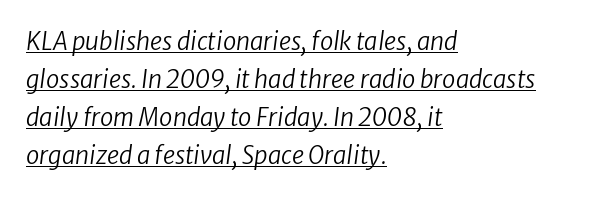
The image shows 24 px text type; set left-aligned, normal line spacing (1.58x), normal letter spacing, underlined.
